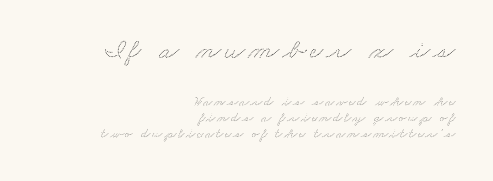
The paragraph shown leans on its right margin. Each row of text sits above clean, open space. The emphasis by scale lands on block number one, above. Note the varied advance widths — an 'i' is clearly narrower than an 'm'.
